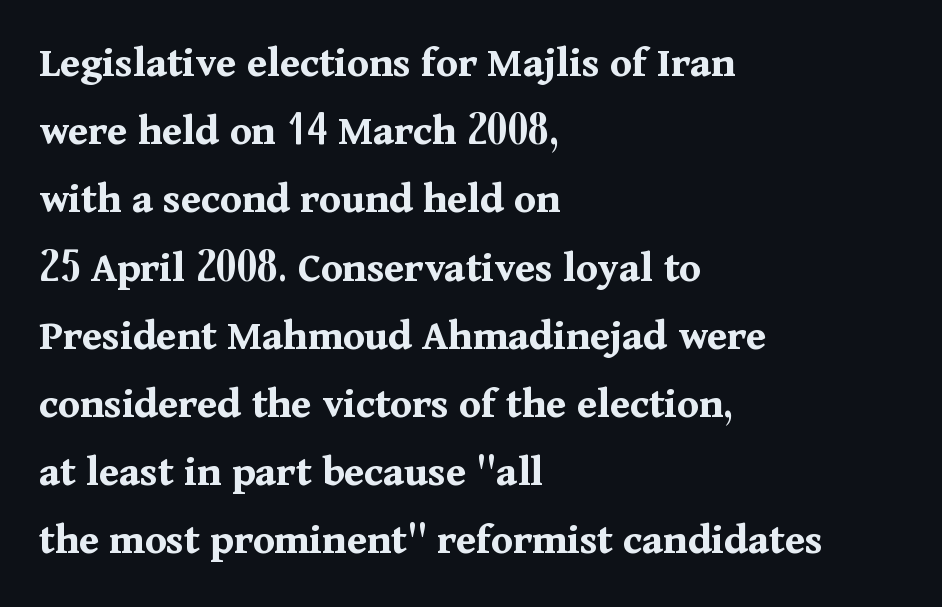
Q: Is the text bold? A: Yes.
Q: Is the text italic (slanted)? A: No, it is upright.
Q: Is the typeface a serif or a sans-serif typeface? A: Serif.
Q: Is the text underlined? A: No.
Q: How is the paragraph aligned? A: Left-aligned.
Q: Is the spacing between letters normal or unusually wide? A: Normal.
Q: Is the spacing between lines tight, normal or loose? A: Normal.
Q: Width (condensed, normal, or wide)? A: Normal.
Q: Stroke contrast? A: Medium.
Q: x-height? A: Medium.
Q: Monospaced? A: No.
